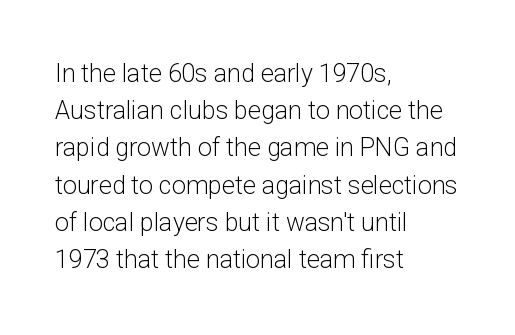
Each new line begins a customary step beneath the previous one. In CSS terms this would be text-align: left. Every character sits straight up, as roman type does. Inter-character spacing is left at the font's built-in metrics.
